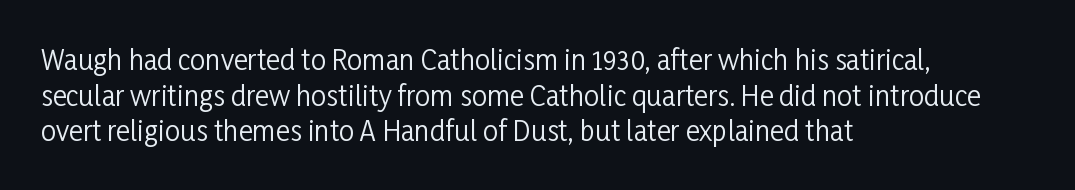
Notice how descenders clear the ascenders below comfortably — that's standard leading. Rule under the text: the space is simply empty. This rendering uses left alignment, leaving the right contour irregular. The type sits square on the baseline with zero lean. The font sits on the lighter half of the weight spectrum, regular included. The gaps between neighbouring characters are ordinary and unremarkable.
